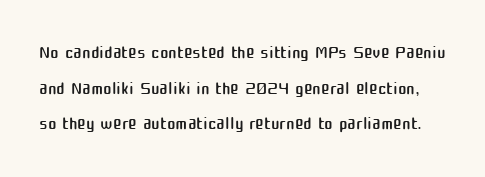
Q: Is the text bold? A: No.
Q: Is the text italic (slanted)? A: No, it is upright.
Q: Is the text underlined? A: No.
Q: Is the spacing between letters normal or unusually wide? A: Normal.
Q: Is the spacing between lines tight, normal or loose? A: Normal.
